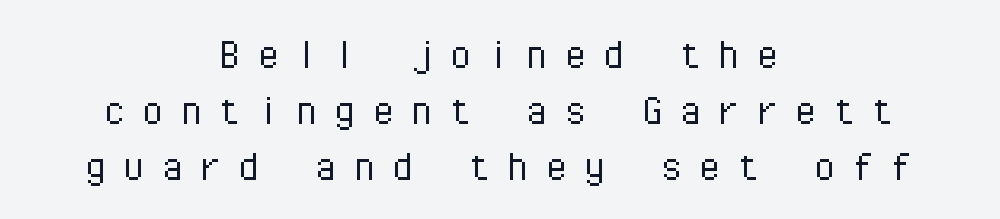
Q: Is the text bold? A: No.
Q: Is the text italic (slanted)? A: No, it is upright.
Q: Is the typeface a serif or a sans-serif typeface? A: Sans-serif.
Q: Is the text underlined? A: No.
Q: How is the paragraph aligned? A: Centered.
Q: Is the spacing between letters normal or unusually wide? A: Unusually wide.
Q: Width (condensed, normal, or wide)? A: Normal.
Q: Stroke contrast? A: Low.
Q: x-height? A: Medium.
Q: Monospaced? A: Yes.
